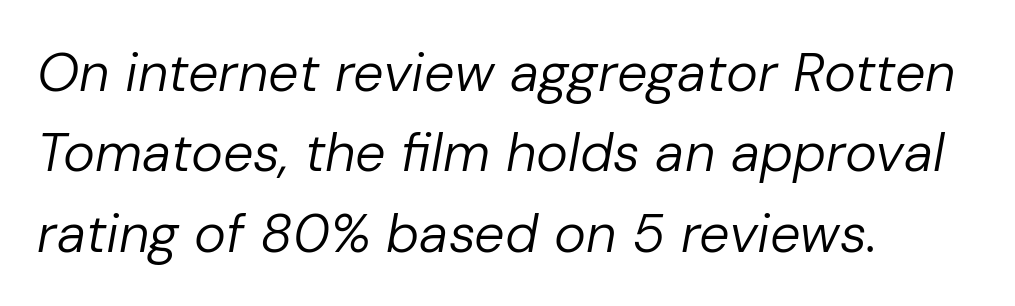
{"italic": "yes", "lean": "right", "slant_degrees": 10, "bold": "no", "weight": "regular", "width": "normal", "stroke_contrast": "low", "x_height": "medium", "monospaced": "no", "underline": "no", "align": "left", "line_spacing": "normal", "line_spacing_ratio": 1.49, "letter_spacing": "normal", "letter_spacing_em": 0.0, "glyph_px": 54}
